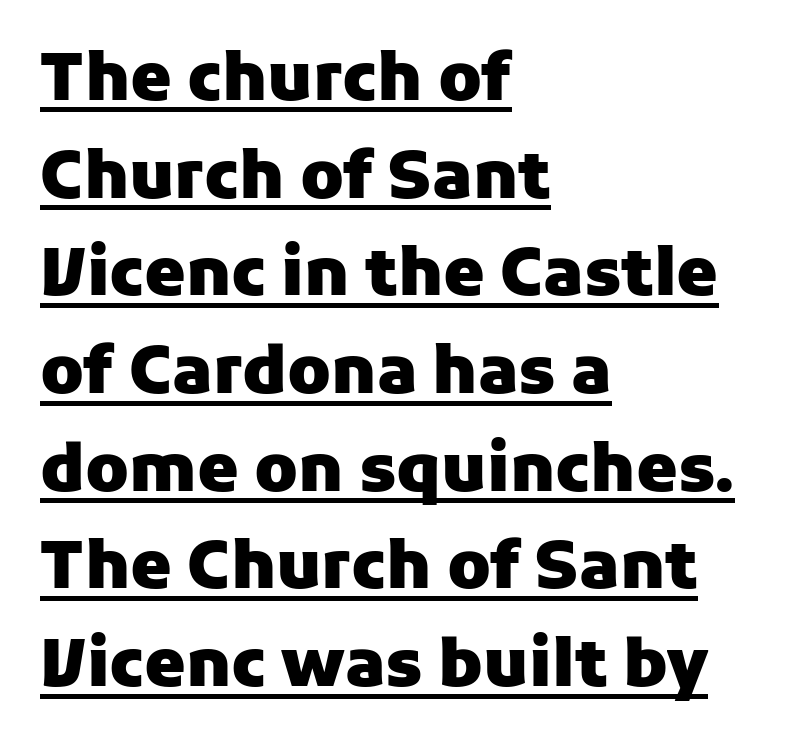
Each line of the rendering has a horizontal stroke beneath the glyphs. It's the straight-up-and-down kind of type. Look at the tracking — it's just the regular setting, nothing added. Where is the straight margin? On the left. These lines are rendered in a variable-pitch font. A typesetter would label this face a sans.
